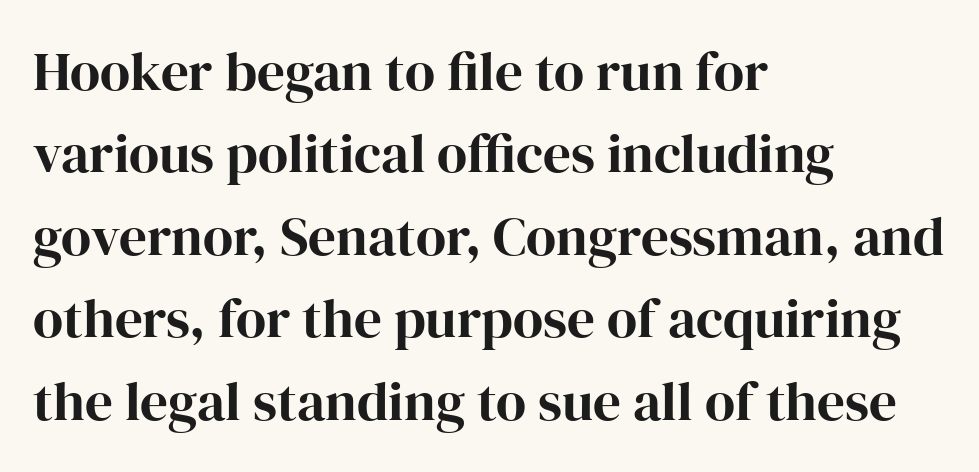
{"serif": "yes", "italic": "no", "bold": "yes", "weight": "bold", "width": "normal", "stroke_contrast": "high", "x_height": "medium", "monospaced": "no", "underline": "no", "align": "left", "line_spacing": "normal", "line_spacing_ratio": 1.5, "letter_spacing": "normal", "letter_spacing_em": 0.0, "glyph_px": 55}
